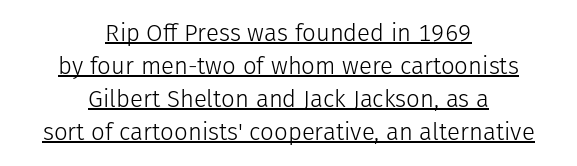
The line texture is even and compact thanks to regular tracking. Check the space under the baseline: a stroke is drawn there. Students, observe: this is what conventionally led text looks like. Style check: upright. The passage shown is not bold in any degree. The rendering positions every line midway between the sides.
